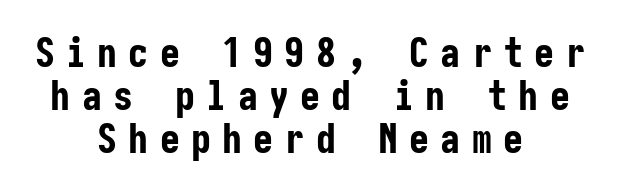
The image shows 40 px bold, condensed sans-serif type, upright; set centered, tight line spacing (1.08x), unusually wide letter spacing (+0.28 em), not underlined; low stroke contrast and a medium x-height.
